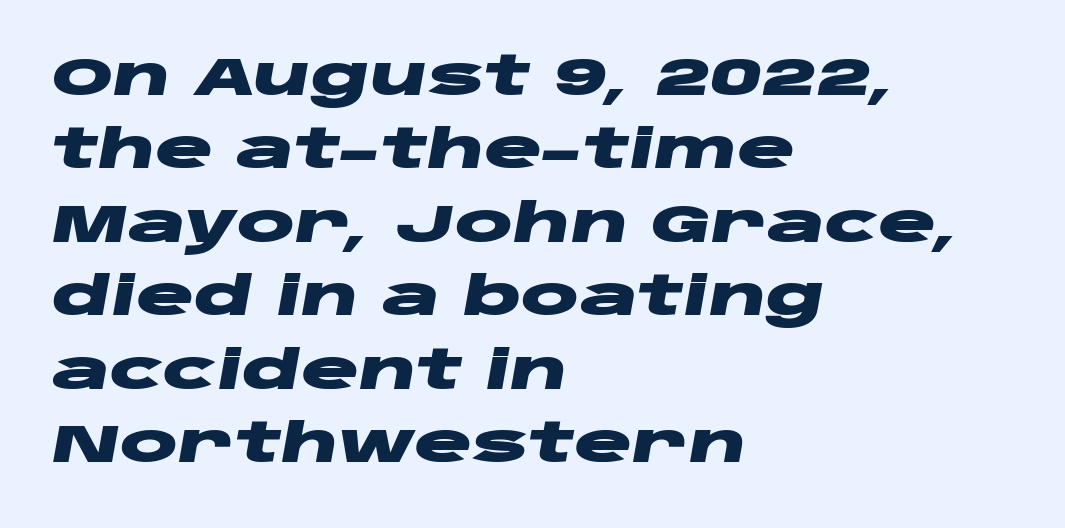
When letters slant like this, we call the style italic. I'd describe the lettering as bold — thick and assertive. These lines sit exactly where default settings would place them. Honestly, there is no underline to notice here at all. Short note: letters normally spaced. Note the varied advance widths — an 'i' is clearly narrower than an 'm'.
